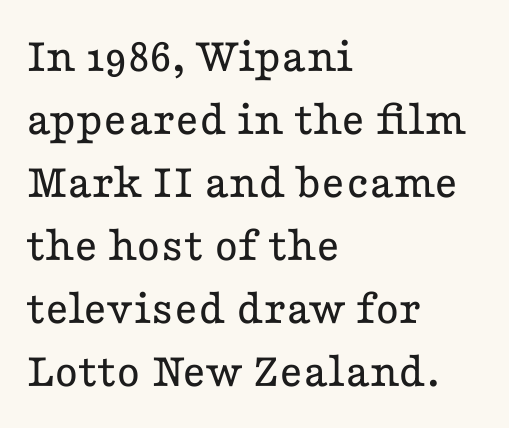
{"serif": "yes", "italic": "no", "bold": "no", "weight": "regular", "width": "wide", "stroke_contrast": "low", "x_height": "medium", "monospaced": "no", "underline": "no", "align": "left", "line_spacing": "normal", "line_spacing_ratio": 1.26, "letter_spacing": "normal", "letter_spacing_em": 0.0, "glyph_px": 50}
